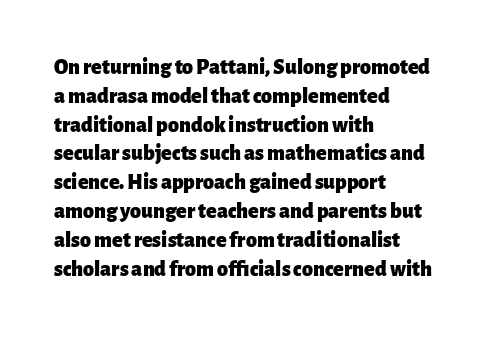
{"italic": "no", "bold": "yes", "underline": "no", "align": "left", "line_spacing": "normal", "line_spacing_ratio": 1.31, "letter_spacing": "normal", "letter_spacing_em": 0.0, "glyph_px": 22}
